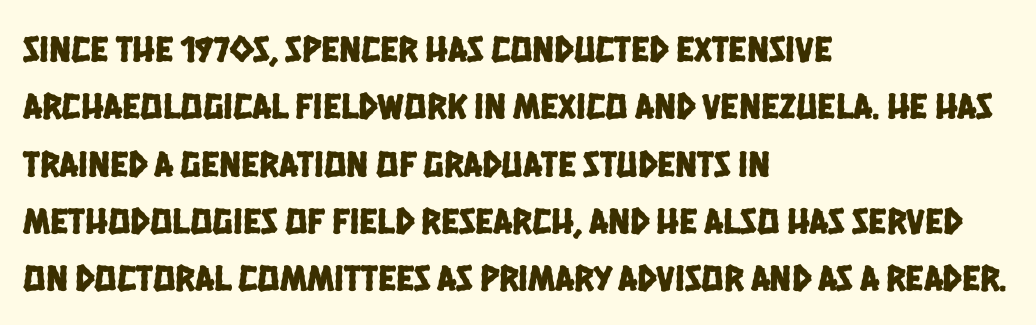
The words here are not underlined. These lines are set flush left with a ragged right edge. Nobody touched the tracking dial on this one. Leading matches the norm, producing a regular column.
